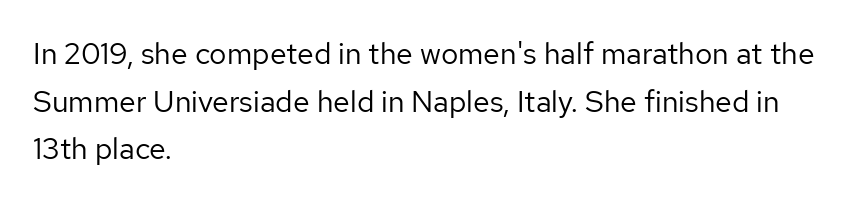
{"serif": "no", "italic": "no", "bold": "no", "weight": "regular", "width": "normal", "stroke_contrast": "low", "x_height": "medium", "monospaced": "no", "underline": "no", "align": "left", "line_spacing": "normal", "line_spacing_ratio": 1.59, "letter_spacing": "normal", "letter_spacing_em": 0.0, "glyph_px": 30}
